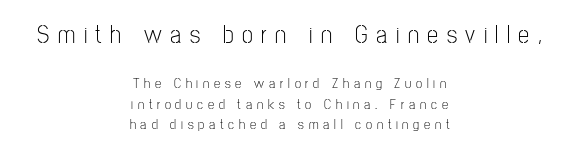
Tracking here is generous; glyphs stand well apart from one another. The paragraph shown floats in the horizontal middle. Type size steps down from the first block to the second. Weight: regular or lighter. The passage shown is not underscored anywhere. Designer's note — italics off, roman on.
